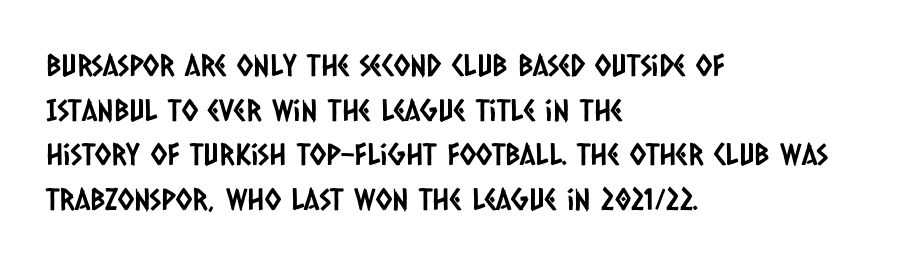
The image shows 30 px condensed sans-serif type; set left-aligned, normal line spacing (1.49x), normal letter spacing, not underlined; low stroke contrast and a large x-height.
